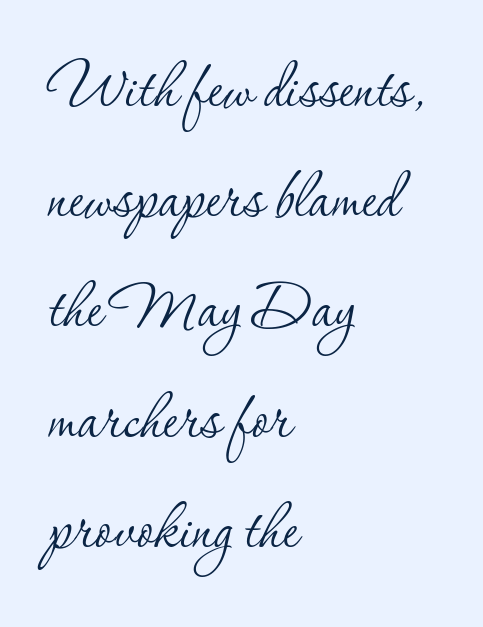
The image shows 76 px thin serif type; set left-aligned, normal line spacing (1.45x), normal letter spacing, not underlined; low stroke contrast and a small x-height.
